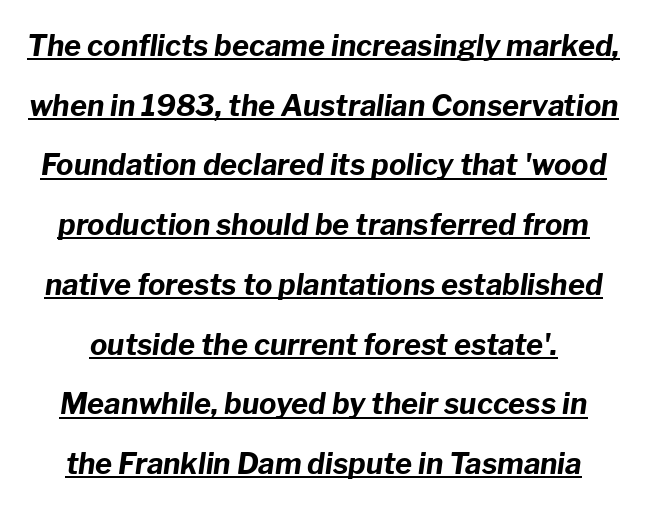
{"italic": "yes", "lean": "right", "slant_degrees": 8, "bold": "yes", "weight": "bold", "width": "normal", "stroke_contrast": "low", "x_height": "medium", "monospaced": "no", "underline": "yes", "line_spacing": "loose", "line_spacing_ratio": 2.06, "letter_spacing": "normal", "letter_spacing_em": 0.0, "glyph_px": 29}
